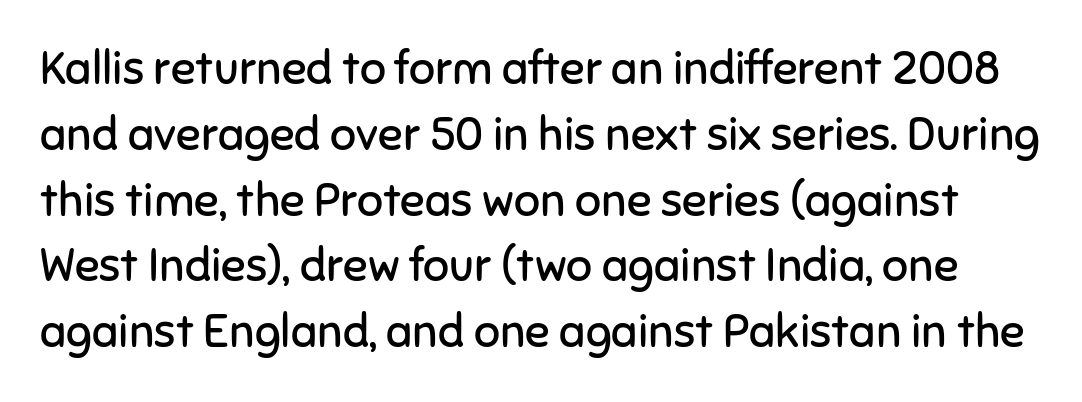
Q: Is the text bold? A: No.
Q: Is the text italic (slanted)? A: No, it is upright.
Q: Is the typeface a serif or a sans-serif typeface? A: Sans-serif.
Q: Is the text underlined? A: No.
Q: Is the spacing between letters normal or unusually wide? A: Normal.
Q: Is the spacing between lines tight, normal or loose? A: Normal.
Q: Width (condensed, normal, or wide)? A: Normal.
Q: Stroke contrast? A: Low.
Q: x-height? A: Medium.
Q: Monospaced? A: No.
